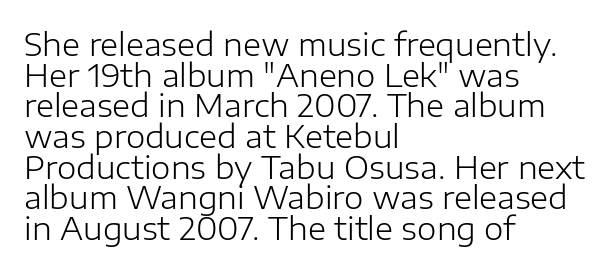
Quick note: underline off. The typography opts for an upright posture over an oblique one. Each letter's strokes conclude bluntly, with no projecting serifs. The face used here is rendered with its standard letterfit. Quick note: interline space is minimal.
